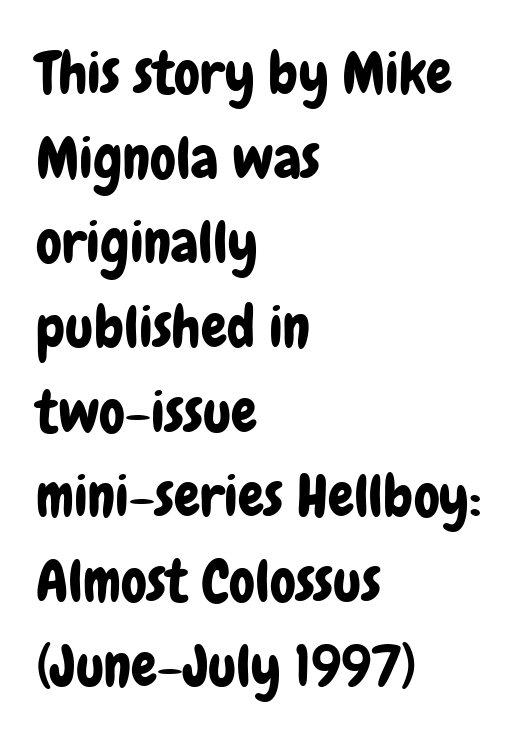
Does extra space separate the letters? No, they use regular spacing. Vertical spacing — default. Font category for this specimen: sans-serif. This rendering uses left alignment, leaving the right contour irregular. Proportional: the letters do not fall into vertical columns.
